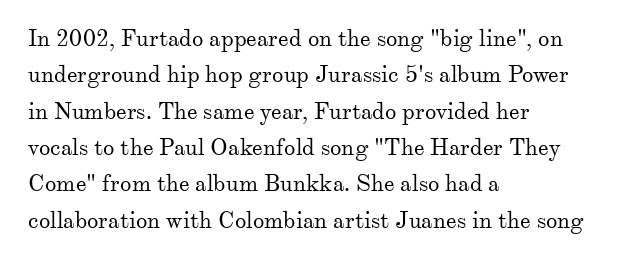
{"italic": "no", "bold": "no", "underline": "no", "align": "left", "line_spacing": "normal", "line_spacing_ratio": 1.58, "letter_spacing": "normal", "letter_spacing_em": 0.0, "glyph_px": 23}
